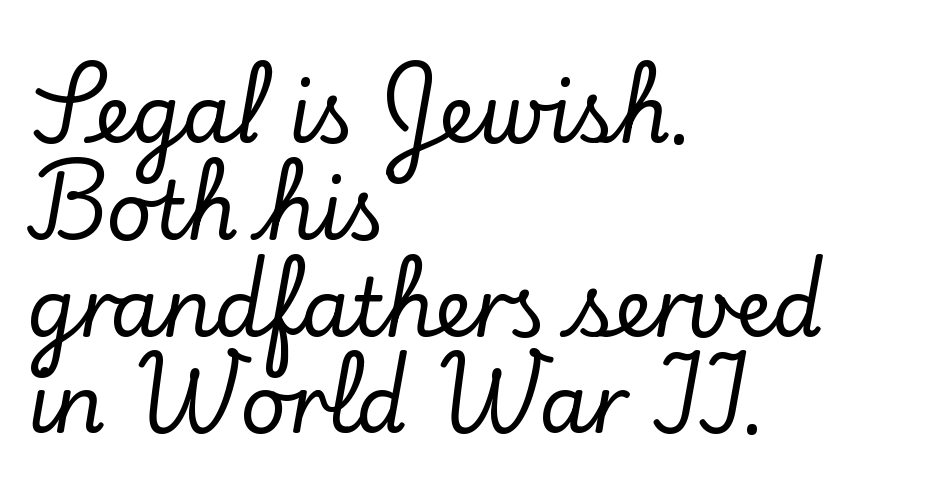
The image shows 80 px serif type; set left-aligned, line spacing 1.21x, normal letter spacing, not underlined; low stroke contrast and a small x-height.
